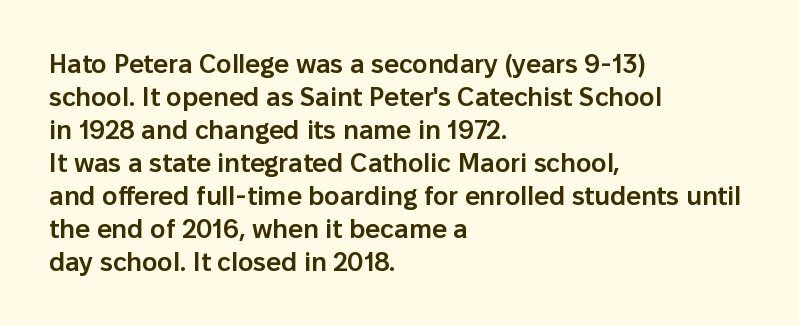
Q: Is the text bold? A: Semi-bold.
Q: Is the text italic (slanted)? A: No, it is upright.
Q: Is the text underlined? A: No.
Q: How is the paragraph aligned? A: Left-aligned.
Q: Is the spacing between letters normal or unusually wide? A: Normal.
Q: Is the spacing between lines tight, normal or loose? A: Normal.
